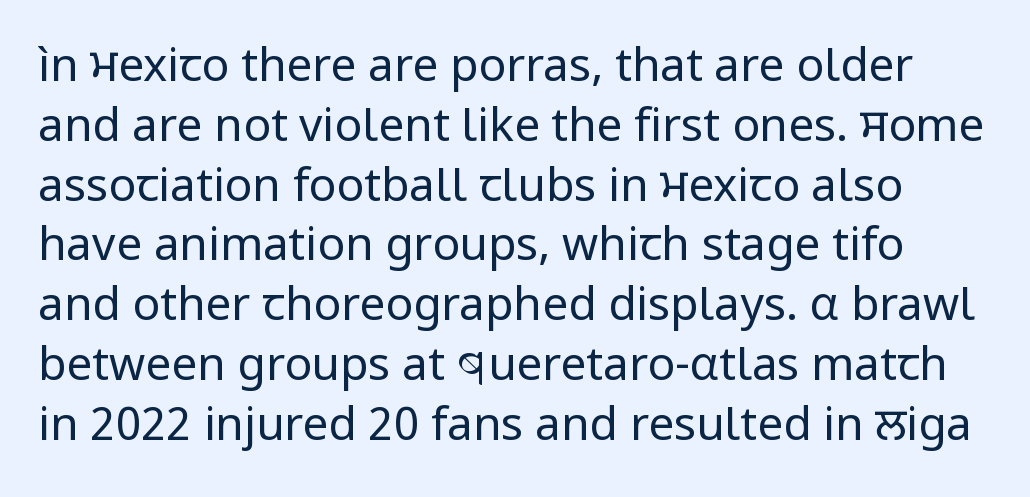
Q: Is the text bold? A: No.
Q: Is the text italic (slanted)? A: No, it is upright.
Q: Is the typeface a serif or a sans-serif typeface? A: Sans-serif.
Q: Is the text underlined? A: No.
Q: Is the spacing between letters normal or unusually wide? A: Normal.
Q: Is the spacing between lines tight, normal or loose? A: Normal.
Q: Width (condensed, normal, or wide)? A: Normal.
Q: Stroke contrast? A: Low.
Q: x-height? A: Medium.
Q: Monospaced? A: No.
